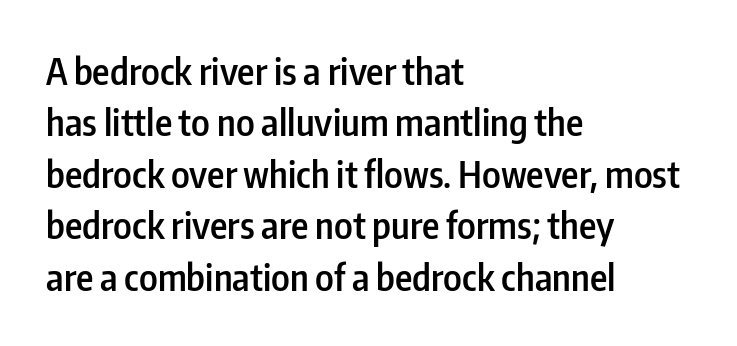
The image shows 37 px semibold, condensed sans-serif type, upright; set left-aligned, normal line spacing (1.39x), normal letter spacing, not underlined; low stroke contrast and a medium x-height.
